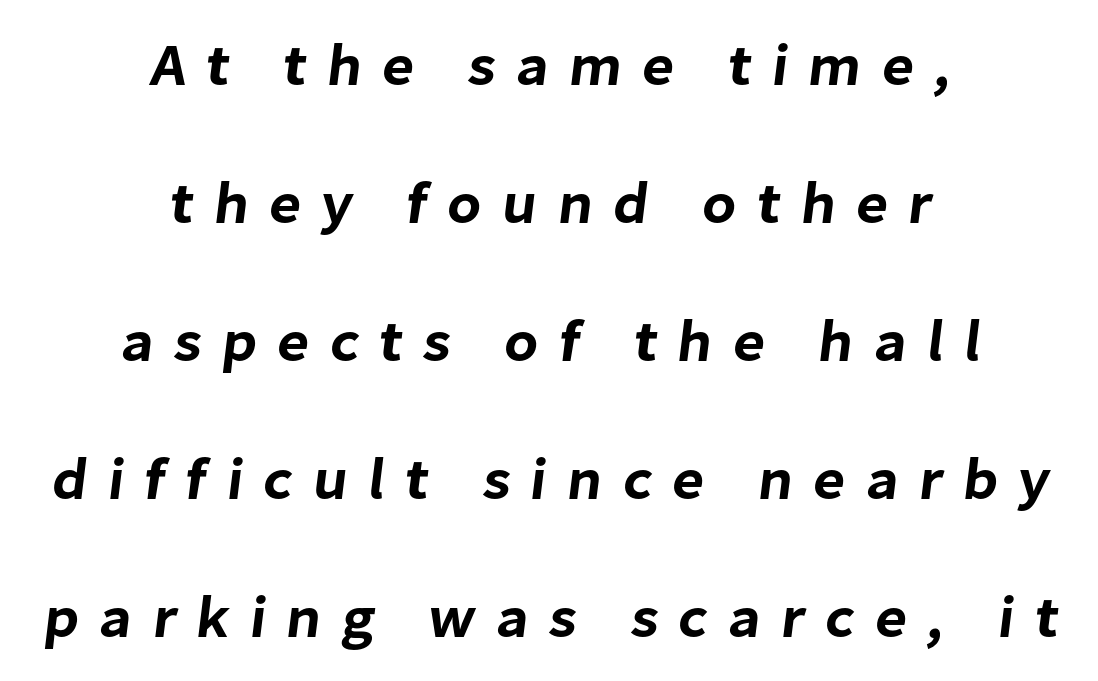
Do the characters align in a grid? No, the font is proportional. Just letters on the line, the space beneath them empty. Type style note: lacks serifs. Spacing between characters has been opened up far beyond the box default. What's the leading like? Stretched, with rows far apart.
